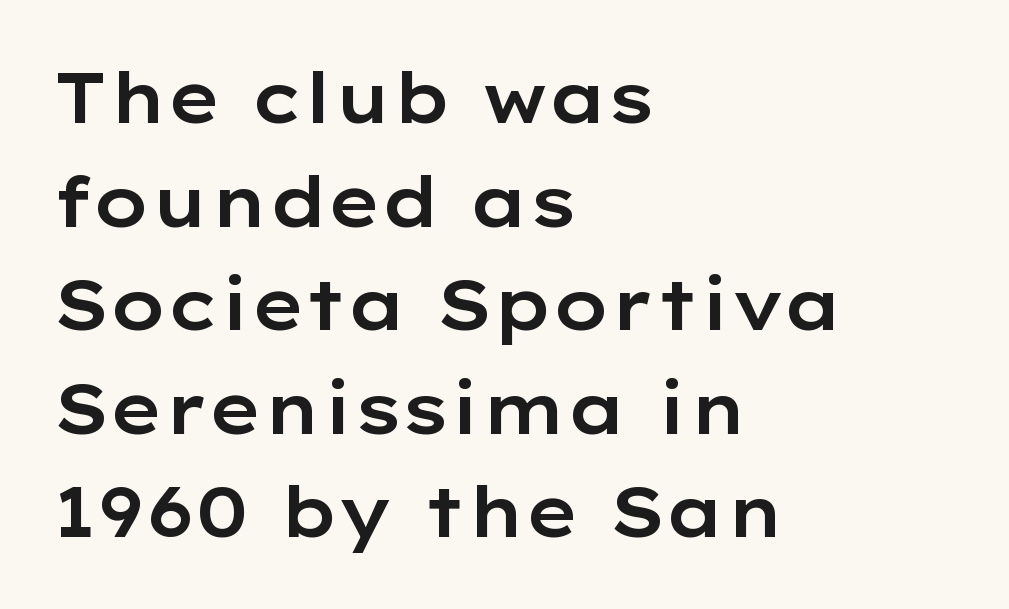
The image shows 70 px wide sans-serif type, upright; set left-aligned, normal line spacing (1.48x), normal letter spacing, not underlined; low stroke contrast and a medium x-height.
